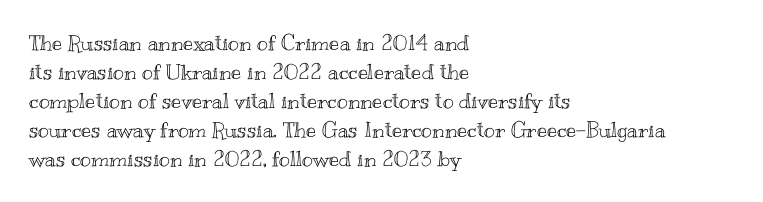
Does the leading feel generous? No, just average. Nobody touched the tracking dial on this one. This is the regular roman posture of the typeface. Visually the block forms a straight wall on the left and a jagged coastline on the right.
